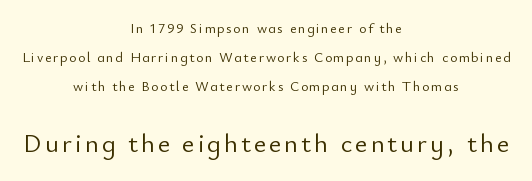
The image shows 26 px text type, upright; set centered, loose line spacing (2.08x), not underlined; the second (bottom) block is 1.86x larger.
